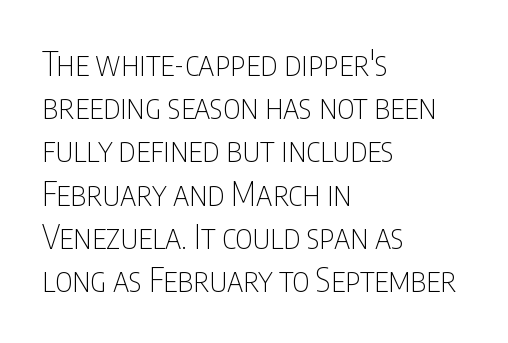
{"serif": "no", "italic": "no", "bold": "no", "weight": "thin", "width": "condensed", "stroke_contrast": "low", "x_height": "large", "monospaced": "no", "underline": "no", "align": "left", "line_spacing": "normal", "line_spacing_ratio": 1.31, "letter_spacing": "normal", "letter_spacing_em": 0.0, "glyph_px": 33}
